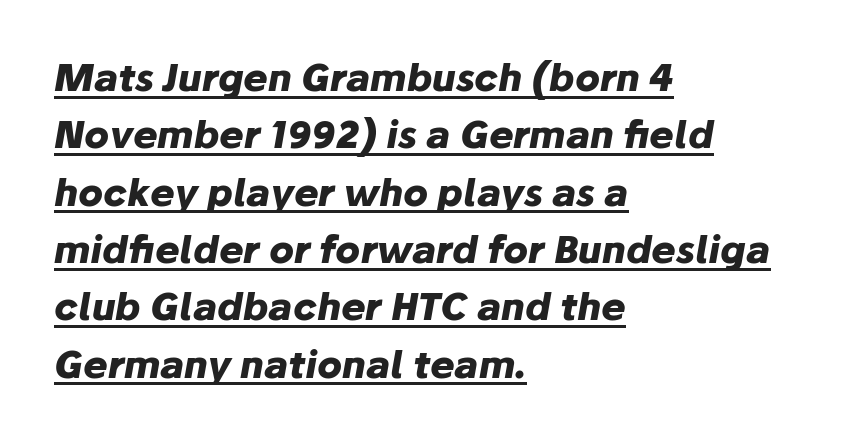
Q: Is the text bold? A: Yes.
Q: Is the text italic (slanted)? A: Yes, it leans right by about 10 degrees.
Q: Is the text underlined? A: Yes.
Q: How is the paragraph aligned? A: Left-aligned.
Q: Is the spacing between letters normal or unusually wide? A: Normal.
Q: Is the spacing between lines tight, normal or loose? A: Normal.
Q: Width (condensed, normal, or wide)? A: Normal.
Q: Stroke contrast? A: Low.
Q: x-height? A: Medium.
Q: Monospaced? A: No.
